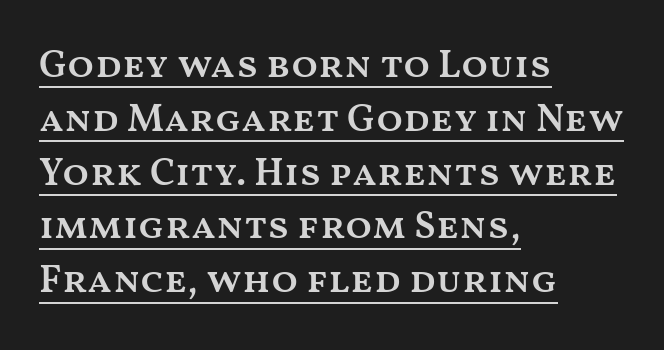
Q: Is the text bold? A: Semi-bold.
Q: Is the text italic (slanted)? A: No, it is upright.
Q: Is the text underlined? A: Yes.
Q: How is the paragraph aligned? A: Left-aligned.
Q: Is the spacing between letters normal or unusually wide? A: Normal.
Q: Is the spacing between lines tight, normal or loose? A: Normal.
Q: Width (condensed, normal, or wide)? A: Wide.
Q: Stroke contrast? A: Medium.
Q: x-height? A: Medium.
Q: Monospaced? A: No.
